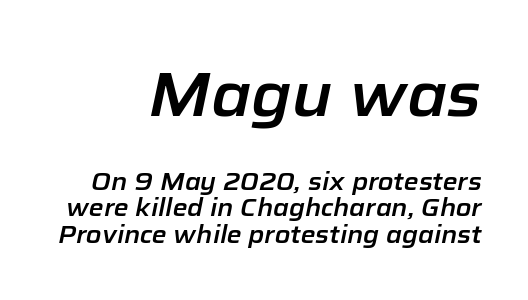
Q: Is the text italic (slanted)? A: Yes, it leans right by about 12 degrees.
Q: Is the text underlined? A: No.
Q: How is the paragraph aligned? A: Right-aligned.
Q: Is the spacing between letters normal or unusually wide? A: Normal.
Q: Is the spacing between lines tight, normal or loose? A: Tight.
Q: Which block of text is set in a larger size, the first (top) or the second (bottom)? A: The first (top) one.
Q: Width (condensed, normal, or wide)? A: Normal.
Q: Stroke contrast? A: Low.
Q: x-height? A: Medium.
Q: Monospaced? A: No.
